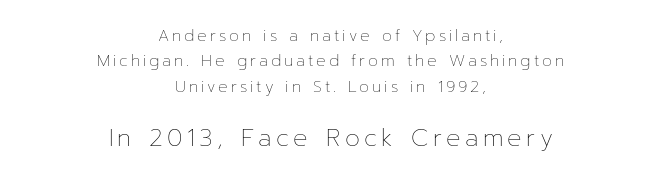
The image shows 24 px text type, upright; set centered, normal line spacing (1.59x), not underlined; the second (bottom) block is 1.5x larger.
